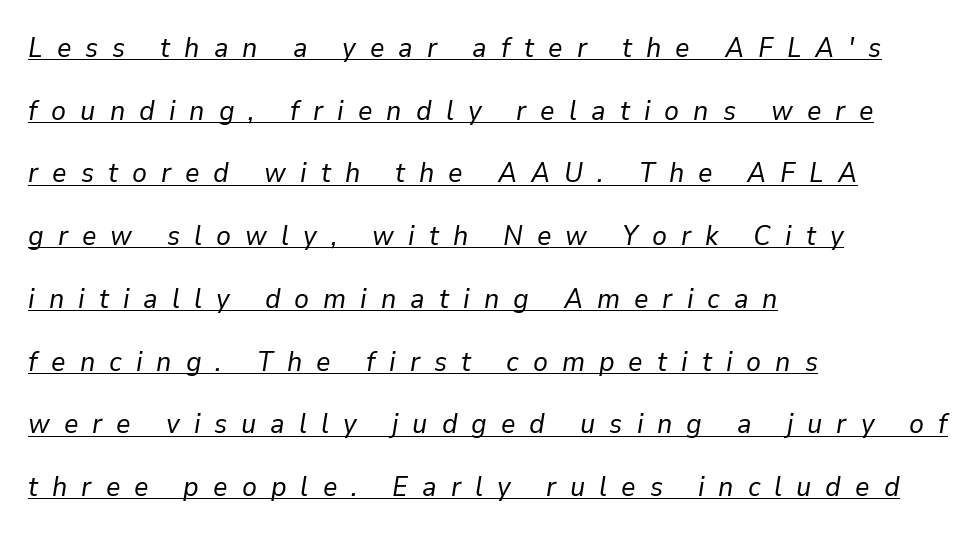
The image shows 28 px regular-weight type, italic (leaning right); set left-aligned, loose line spacing (2.24x), unusually wide letter spacing (+0.5 em), underlined; low stroke contrast and a medium x-height.
